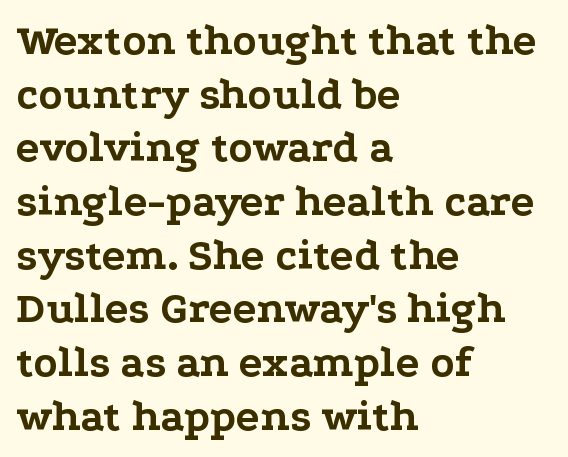
The image shows 44 px bold, wide serif type, upright; set left-aligned, line spacing 1.22x, normal letter spacing, not underlined; low stroke contrast and a medium x-height.
